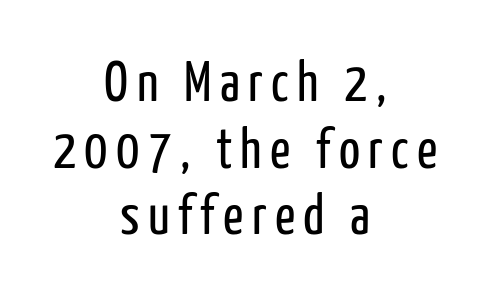
Q: Is the text bold? A: No.
Q: Is the text italic (slanted)? A: No, it is upright.
Q: Is the typeface a serif or a sans-serif typeface? A: Sans-serif.
Q: Is the text underlined? A: No.
Q: How is the paragraph aligned? A: Centered.
Q: Width (condensed, normal, or wide)? A: Condensed.
Q: Stroke contrast? A: Low.
Q: x-height? A: Medium.
Q: Monospaced? A: No.
